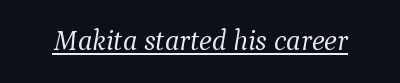
How are the letters spaced? Ordinarily, with no added tracking. A quiet, ordinary-to-light weight characterises the typeface. The string is rendered with underlining switched on. When letters slant like this, we call the style italic. These lines are rendered in a variable-pitch font. Each letter's strokes conclude with small projecting serifs.
